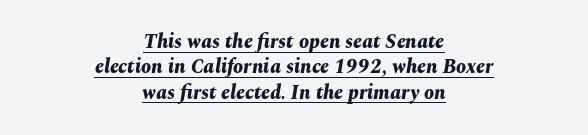
Q: Is the text bold? A: Yes.
Q: Is the text italic (slanted)? A: Yes, it leans right by about 10 degrees.
Q: Is the text underlined? A: Yes.
Q: How is the paragraph aligned? A: Centered.
Q: Is the spacing between letters normal or unusually wide? A: Normal.
Q: Is the spacing between lines tight, normal or loose? A: Normal.
